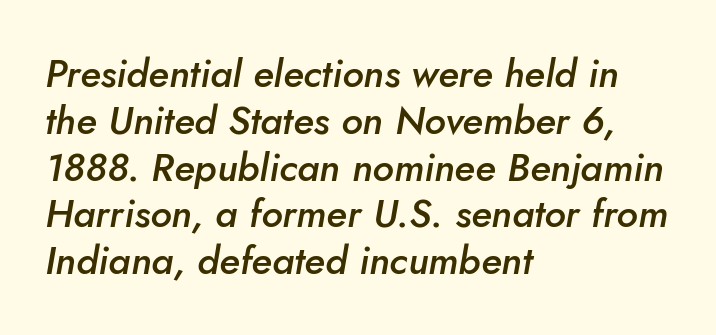
{"italic": "yes", "lean": "right", "slant_degrees": 10, "bold": "semi", "weight": "semibold", "width": "normal", "stroke_contrast": "low", "x_height": "small", "monospaced": "no", "underline": "no", "align": "left", "line_spacing_ratio": 1.2, "letter_spacing": "normal", "letter_spacing_em": 0.0, "glyph_px": 39}
